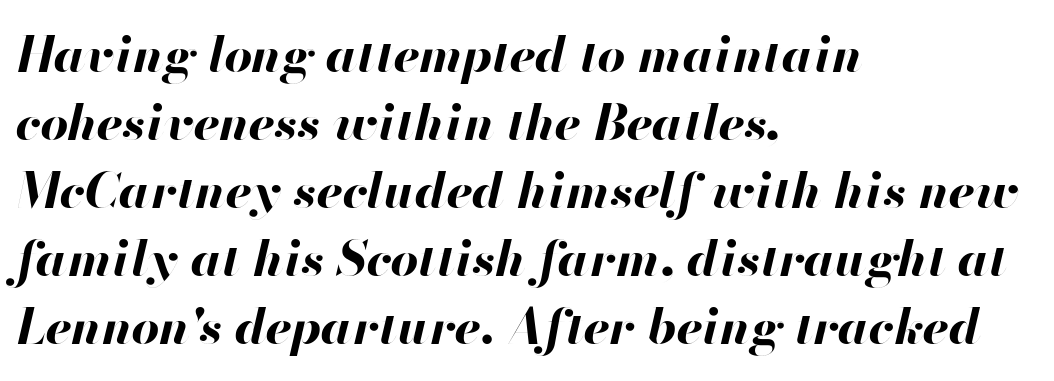
{"italic": "yes", "lean": "right", "slant_degrees": 13, "bold": "yes", "weight": "bold", "width": "normal", "stroke_contrast": "high", "x_height": "small", "monospaced": "no", "underline": "no", "align": "left", "line_spacing": "normal", "line_spacing_ratio": 1.39, "letter_spacing": "normal", "letter_spacing_em": 0.0, "glyph_px": 49}
